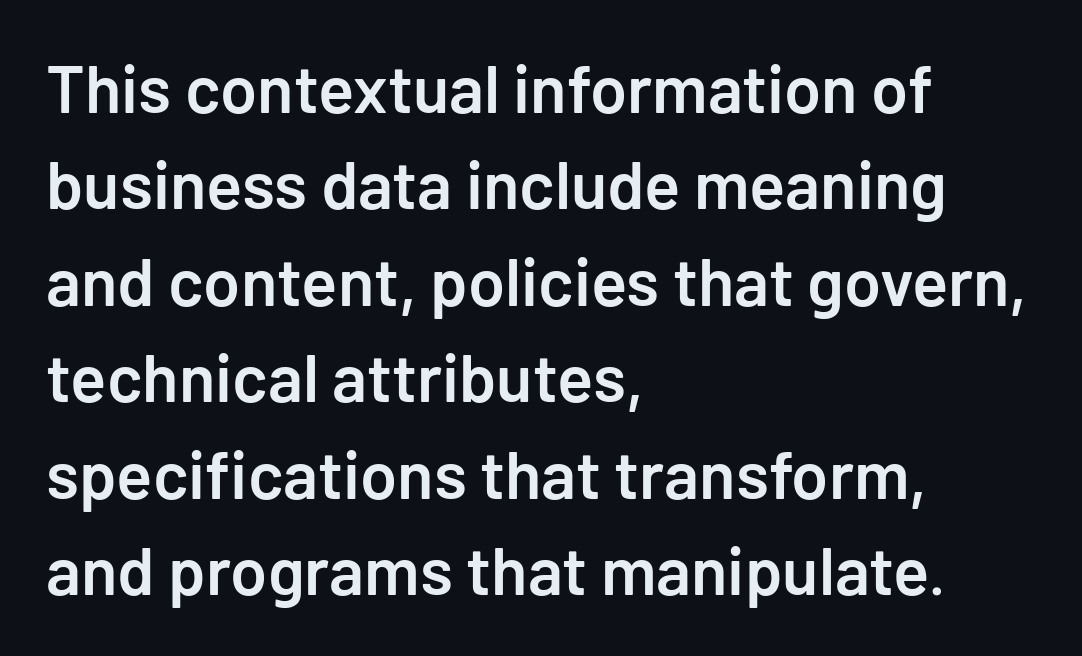
If you drew a ruler down the left edge, every line would touch it. This rendering employs a face without finishing strokes, i.e., a sans-serif. The words here are not underlined. What stands out about the letter spacing? Nothing — it is the standard amount. How heavy is the stroke? Medium-heavy — a semibold, shy of bold.
